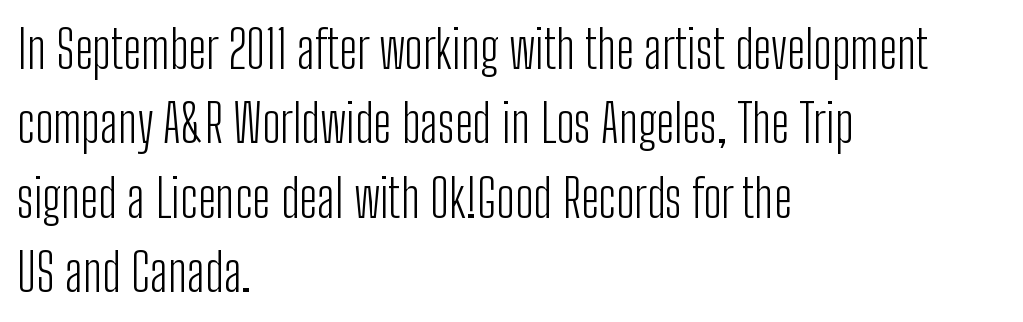
{"serif": "no", "italic": "no", "bold": "no", "weight": "light", "width": "condensed", "stroke_contrast": "low", "x_height": "medium", "monospaced": "no", "underline": "no", "align": "left", "line_spacing": "normal", "line_spacing_ratio": 1.43, "letter_spacing": "normal", "letter_spacing_em": 0.0, "glyph_px": 52}
